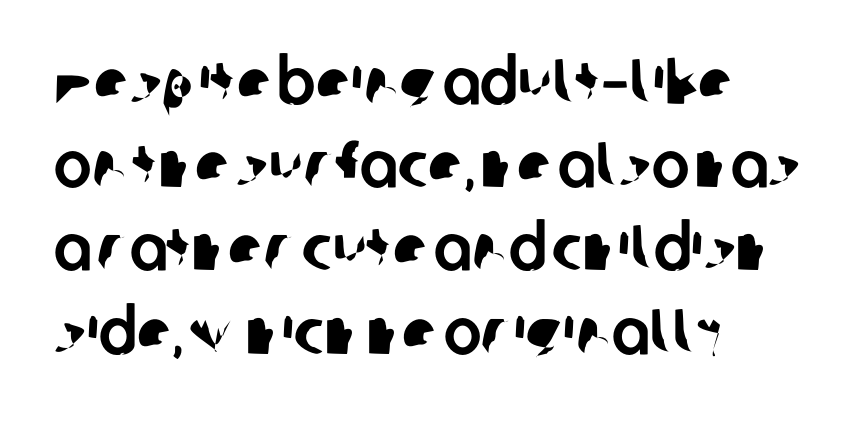
Students, observe: this is what conventionally led text looks like. The space beneath each line is pristine and unruled. You could not count columns in this text — the font is proportionally spaced. Compared with typical body copy, the letter spacing here is the same.
